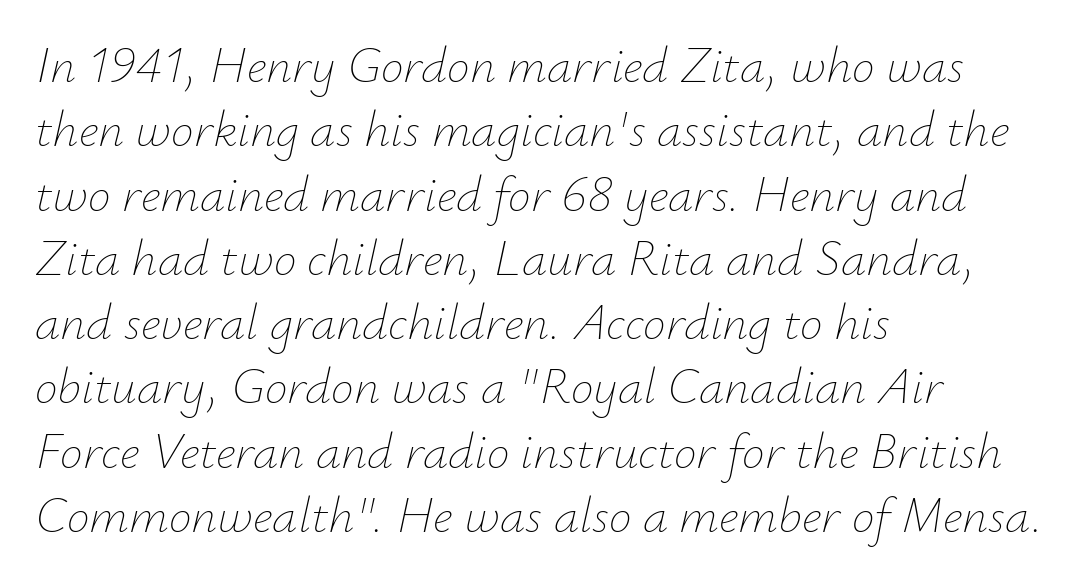
Q: Is the text bold? A: No.
Q: Is the text italic (slanted)? A: Yes, it leans right by about 12 degrees.
Q: Is the text underlined? A: No.
Q: How is the paragraph aligned? A: Left-aligned.
Q: Is the spacing between letters normal or unusually wide? A: Normal.
Q: Is the spacing between lines tight, normal or loose? A: Normal.
Q: Width (condensed, normal, or wide)? A: Normal.
Q: Stroke contrast? A: Low.
Q: x-height? A: Small.
Q: Monospaced? A: No.
